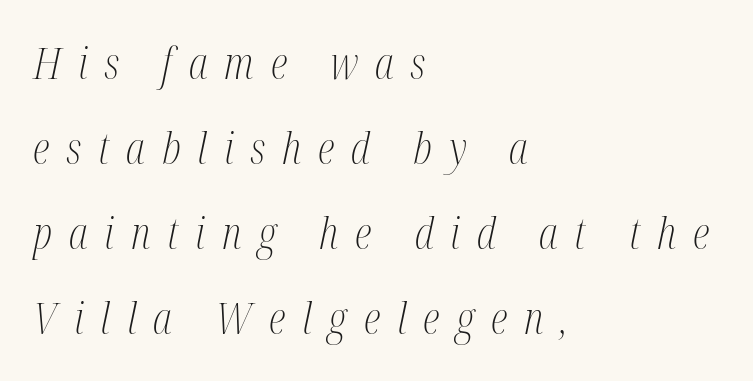
The image shows 43 px light, condensed serif type, italic (leaning right); set left-aligned, loose line spacing (1.98x), unusually wide letter spacing (+0.39 em), not underlined; medium stroke contrast and a medium x-height.
